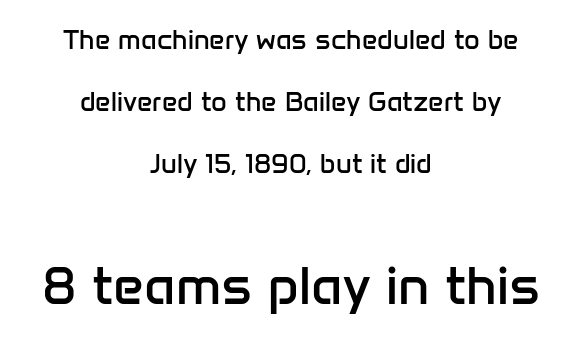
The face used here appears at its bigger size in the lower chunk. The typeface has the unassuming heft of standard copy or less. Spacing verdict: proportional, widths tailored to each character. The letters stand straight up with perfectly vertical stems. The designer went with a sans here, leaving each stem footless.
